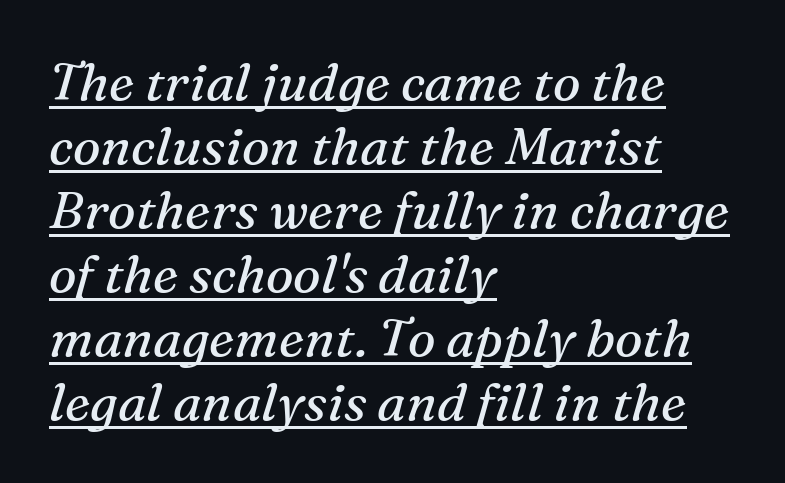
Visually the block forms a straight wall on the left and a jagged coastline on the right. Quick note: underline on. Unbolded letterforms with no extra heft. The glyphs in this specimen are seriffed. Think of a printed novel: that variable character pitch is what you see here. When letters slant like this, we call the style italic.
